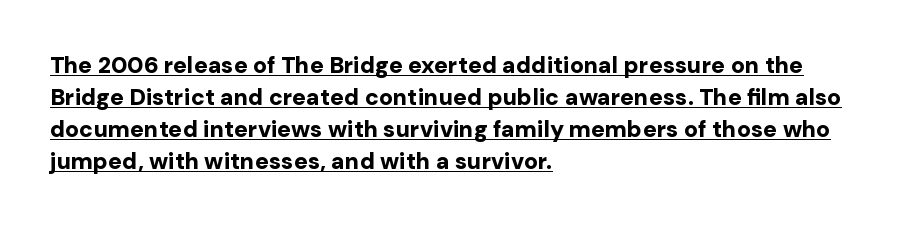
The image shows 23 px bold type, upright; set left-aligned, normal line spacing (1.39x), normal letter spacing, underlined.
